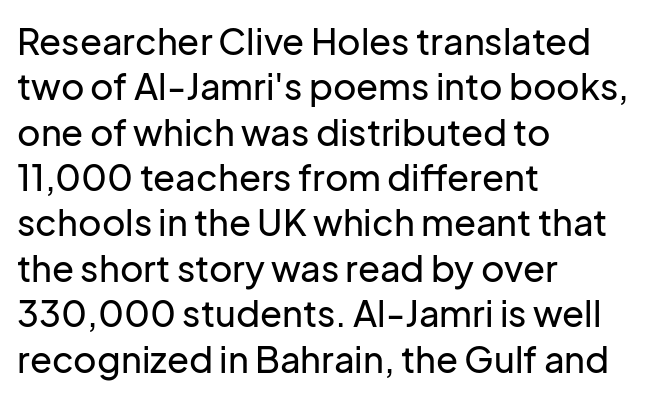
Q: Is the text italic (slanted)? A: No, it is upright.
Q: Is the typeface a serif or a sans-serif typeface? A: Sans-serif.
Q: Is the text underlined? A: No.
Q: How is the paragraph aligned? A: Left-aligned.
Q: Is the spacing between letters normal or unusually wide? A: Normal.
Q: Is the spacing between lines tight, normal or loose? A: Normal.
Q: Width (condensed, normal, or wide)? A: Normal.
Q: Stroke contrast? A: Low.
Q: x-height? A: Medium.
Q: Monospaced? A: No.
